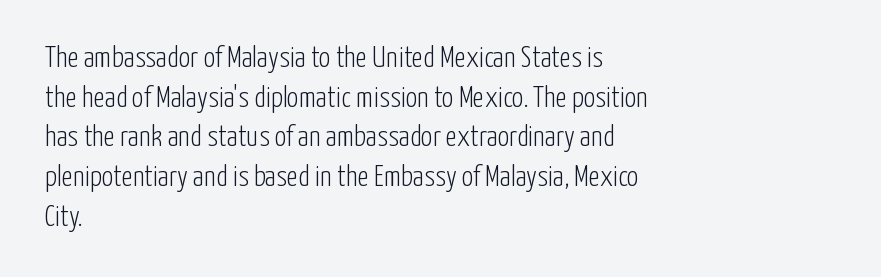
The image shows 29 px light, condensed sans-serif type, upright; set left-aligned, normal line spacing (1.37x), normal letter spacing, not underlined; low stroke contrast and a medium x-height.
